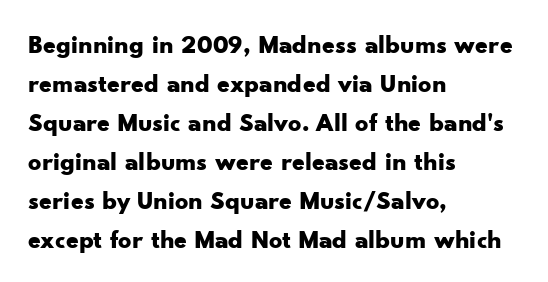
Successive baselines arrive at the customary interval. Nope, not italic — everything's standing straight. Stroke thickness is high; the sample reads as a true bold. Line starts are locked; line ends wander. Clear beneath every line of the passage. The line texture is even and compact thanks to regular tracking.
